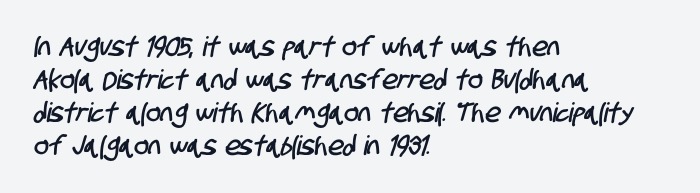
The image shows 27 px text type; set left-aligned, line spacing 1.22x, normal letter spacing, not underlined.
